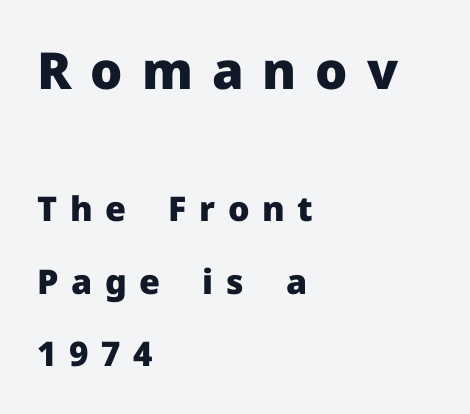
Q: Is the text bold? A: Yes.
Q: Is the text italic (slanted)? A: No, it is upright.
Q: Is the typeface a serif or a sans-serif typeface? A: Sans-serif.
Q: Is the text underlined? A: No.
Q: How is the paragraph aligned? A: Left-aligned.
Q: Is the spacing between letters normal or unusually wide? A: Unusually wide.
Q: Is the spacing between lines tight, normal or loose? A: Loose.
Q: Which block of text is set in a larger size, the first (top) or the second (bottom)? A: The first (top) one.
Q: Width (condensed, normal, or wide)? A: Normal.
Q: Stroke contrast? A: Low.
Q: x-height? A: Medium.
Q: Monospaced? A: No.
